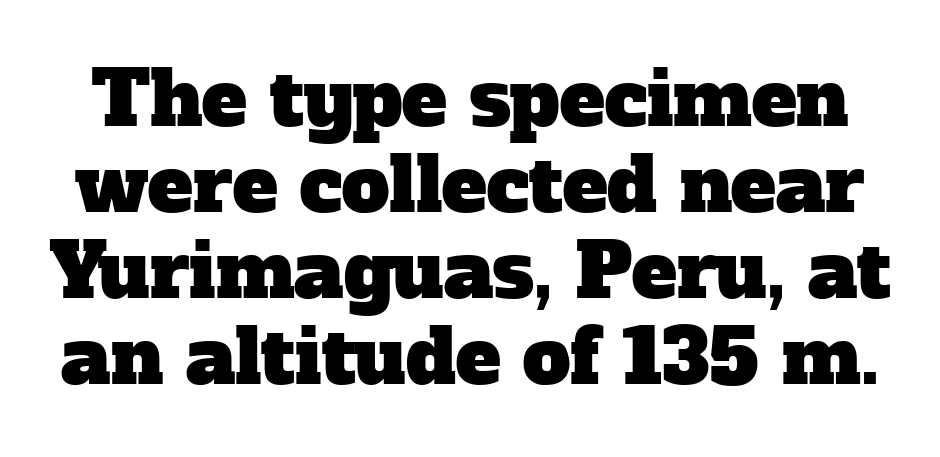
The image shows 76 px serif type; set tight line spacing (1.13x), normal letter spacing, not underlined; low stroke contrast and a medium x-height.
